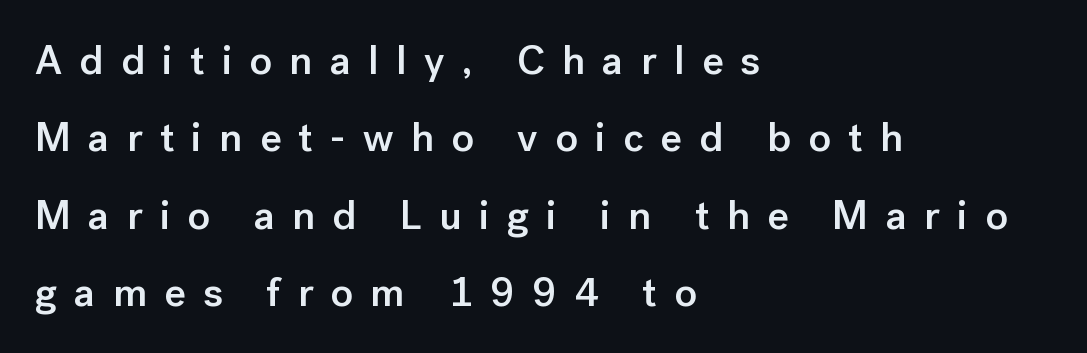
The image shows 41 px semibold sans-serif type, upright; set left-aligned, line spacing 1.89x, unusually wide letter spacing (+0.42 em), not underlined; low stroke contrast and a medium x-height.
